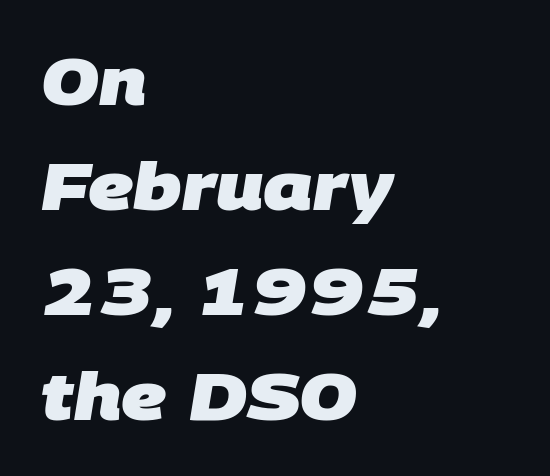
{"serif": "no", "bold": "yes", "weight": "heavy", "width": "normal", "stroke_contrast": "low", "x_height": "large", "monospaced": "no", "underline": "no", "align": "left", "line_spacing": "normal", "line_spacing_ratio": 1.59, "letter_spacing": "normal", "letter_spacing_em": 0.0, "glyph_px": 66}
